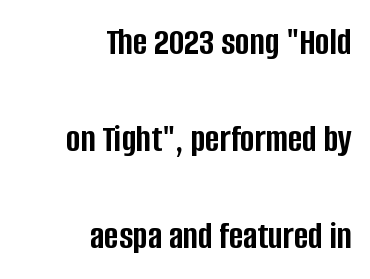
Honestly, the letter spacing is just normal — you wouldn't notice it. Typeset ragged left — the right edge is the straight one. A typesetter would call this leading open, well beyond the default. The type family on display is of the sans-serif kind. Weight check: bold — yes, fully. The baseline area is clear.
